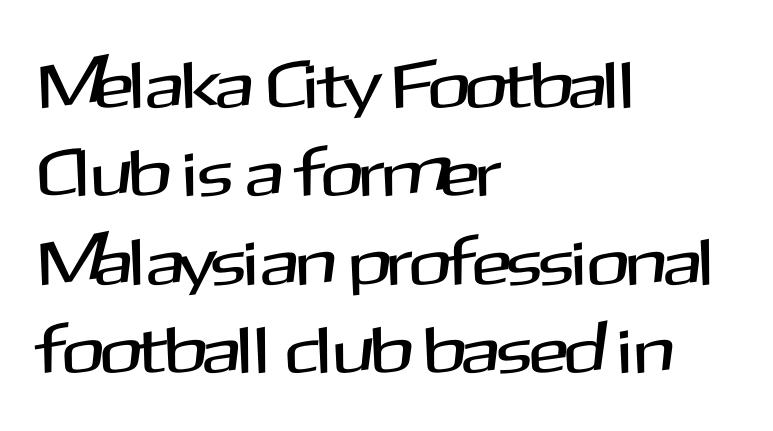
Q: Is the text italic (slanted)? A: No, it is upright.
Q: Is the typeface a serif or a sans-serif typeface? A: Sans-serif.
Q: Is the text underlined? A: No.
Q: How is the paragraph aligned? A: Left-aligned.
Q: Is the spacing between letters normal or unusually wide? A: Normal.
Q: Is the spacing between lines tight, normal or loose? A: Normal.
Q: Width (condensed, normal, or wide)? A: Normal.
Q: Stroke contrast? A: Medium.
Q: x-height? A: Medium.
Q: Monospaced? A: No.
